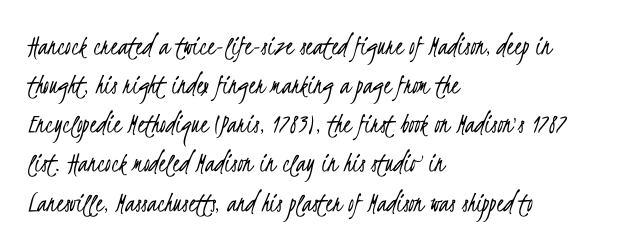
The image shows 29 px light, condensed sans-serif type; set left-aligned, normal line spacing (1.35x), normal letter spacing, not underlined; low stroke contrast and a small x-height.
